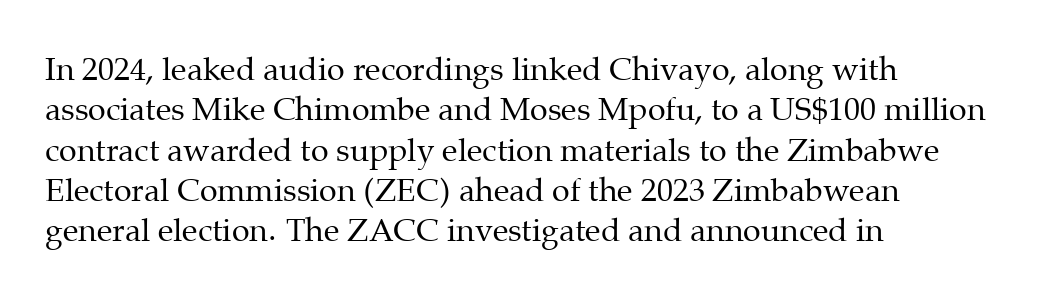
{"serif": "yes", "italic": "no", "bold": "no", "weight": "regular", "width": "normal", "stroke_contrast": "medium", "x_height": "medium", "monospaced": "no", "underline": "no", "align": "left", "line_spacing": "normal", "line_spacing_ratio": 1.26, "letter_spacing": "normal", "letter_spacing_em": 0.0, "glyph_px": 32}
